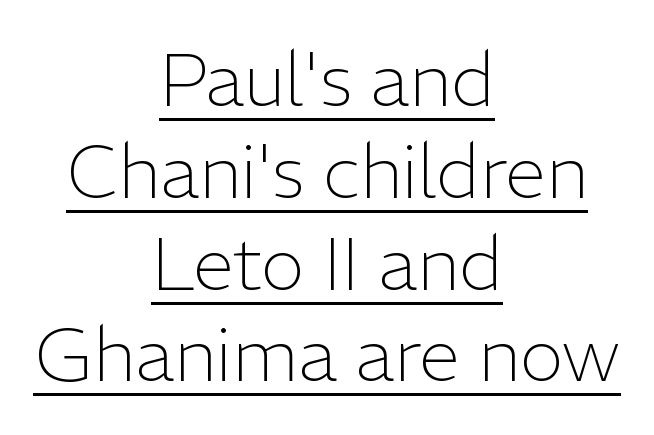
The image shows 74 px light sans-serif type, upright; set centered, line spacing 1.24x, normal letter spacing, underlined; low stroke contrast and a medium x-height.
